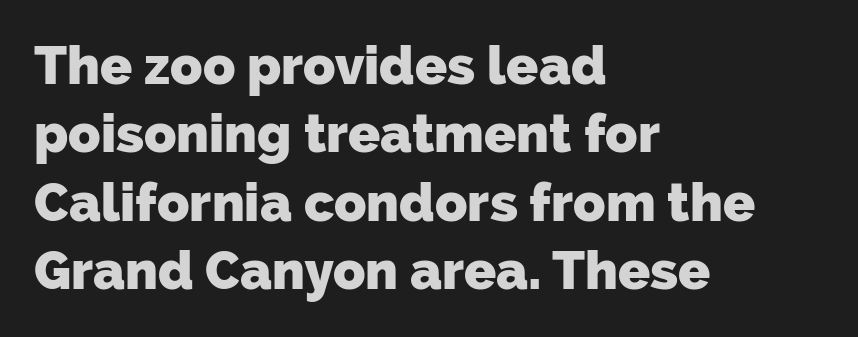
Q: Is the text bold? A: Yes.
Q: Is the typeface a serif or a sans-serif typeface? A: Sans-serif.
Q: Is the text underlined? A: No.
Q: How is the paragraph aligned? A: Left-aligned.
Q: Is the spacing between letters normal or unusually wide? A: Normal.
Q: Is the spacing between lines tight, normal or loose? A: Normal.
Q: Width (condensed, normal, or wide)? A: Normal.
Q: Stroke contrast? A: Low.
Q: x-height? A: Medium.
Q: Monospaced? A: No.
